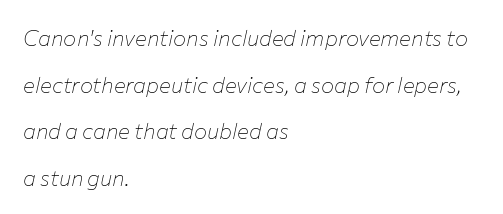
{"italic": "yes", "lean": "right", "slant_degrees": 12, "bold": "no", "underline": "no", "align": "left", "line_spacing": "loose", "line_spacing_ratio": 2.12, "letter_spacing": "normal", "letter_spacing_em": 0.0, "glyph_px": 22}
